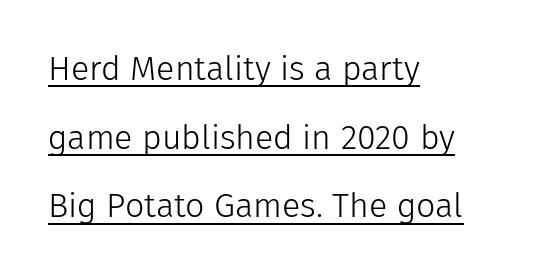
Each word holds together tightly as a unit, with standard inter-letter gaps. A typesetter would call this leading open, well beyond the default. The paragraph shown leans on its left margin. Weight class: somewhere from thin through regular.
